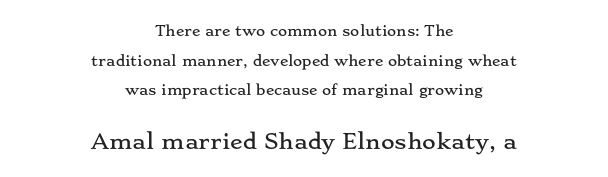
{"italic": "no", "underline": "no", "align": "center", "line_spacing": "loose", "line_spacing_ratio": 2.12, "letter_spacing": "normal", "letter_spacing_em": 0.0, "larger_block": "second", "size_ratio": 1.5, "glyph_px": 21}
